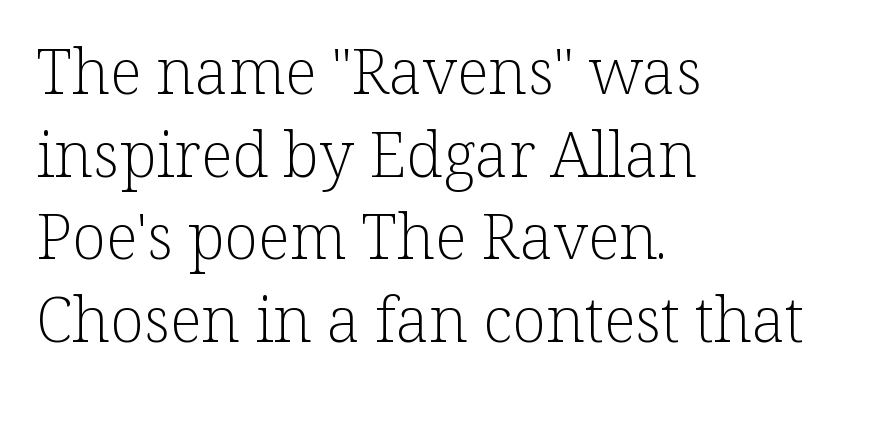
Casual observation: everything's shoved over to the left. A roman cut, with each character standing at attention. Letter spacing: default. A typesetter would call this proportional, since set widths differ per character.
